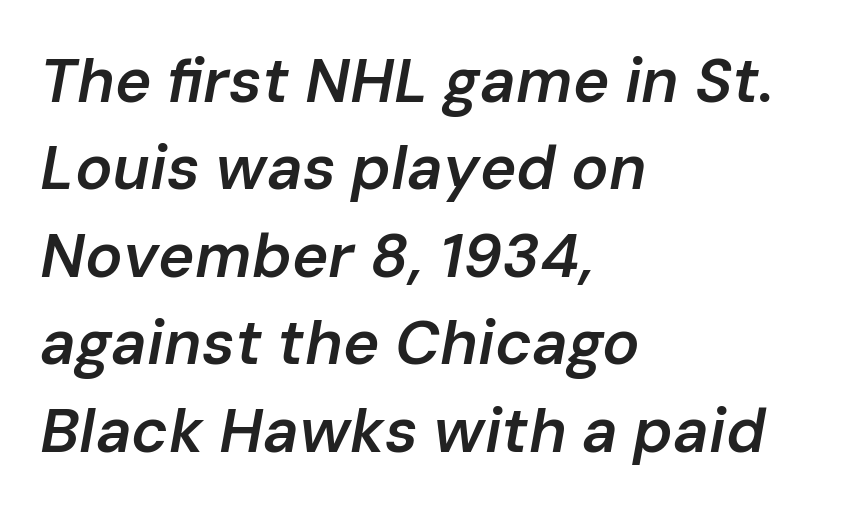
Nobody drew a line under any word here. Summary of weight: moderately heavy, a semibold. Proportional: the letters do not fall into vertical columns. Does the copy run flush right? No — it runs flush left. The specimen reads as italic at a glance. Glyph-to-glyph distance matches everyday printed text.
